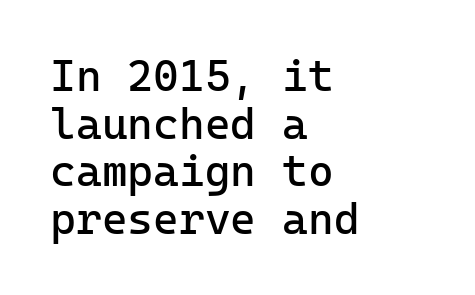
The image shows 44 px regular-weight sans-serif type, upright; set left-aligned, tight line spacing (1.08x), normal letter spacing, not underlined; low stroke contrast and a medium x-height.
